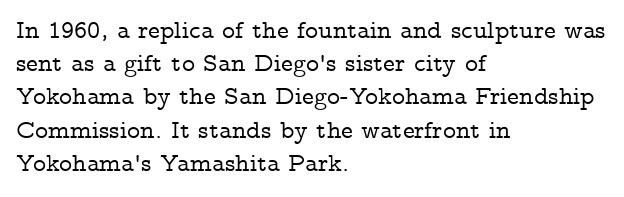
{"italic": "no", "underline": "no", "align": "left", "line_spacing": "normal", "line_spacing_ratio": 1.33, "letter_spacing": "normal", "letter_spacing_em": 0.0, "glyph_px": 25}
